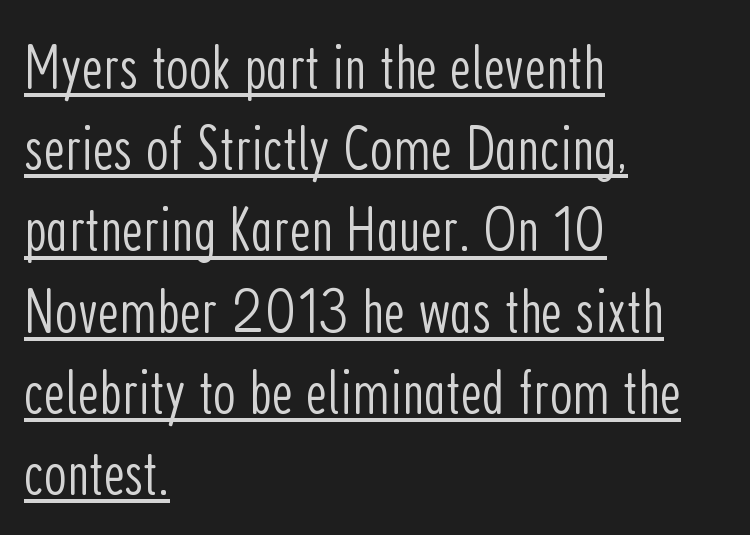
This sample has the flowing, uneven cadence of proportional lettering. Each line of the rendering has a horizontal stroke beneath the glyphs. Weight: regular or lighter. In terms of letterspacing, this is plain default setting.
